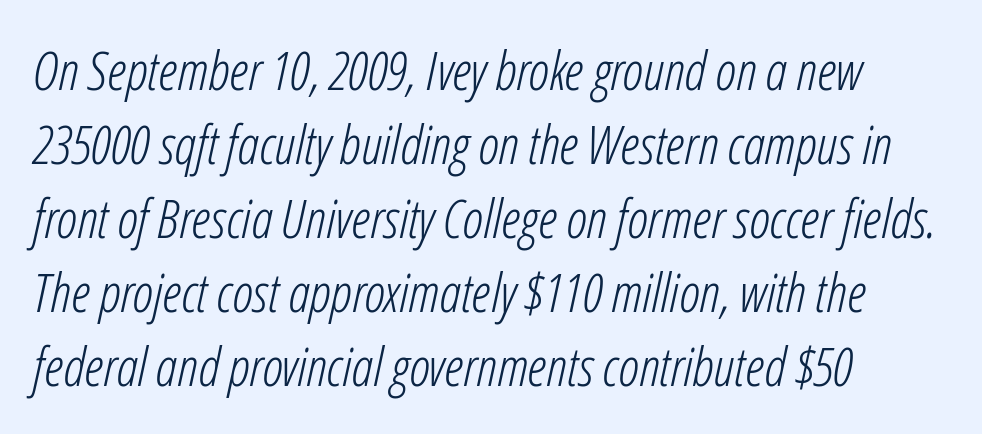
Q: Is the text bold? A: No.
Q: Is the text italic (slanted)? A: Yes, it leans right by about 12 degrees.
Q: Is the text underlined? A: No.
Q: How is the paragraph aligned? A: Left-aligned.
Q: Is the spacing between letters normal or unusually wide? A: Normal.
Q: Is the spacing between lines tight, normal or loose? A: Normal.
Q: Width (condensed, normal, or wide)? A: Condensed.
Q: Stroke contrast? A: Low.
Q: x-height? A: Medium.
Q: Monospaced? A: No.
